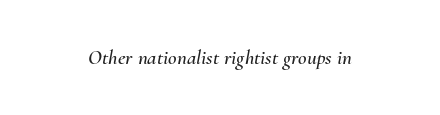
The image shows 21 px text type, italic (leaning right); set centered, normal letter spacing, not underlined.
